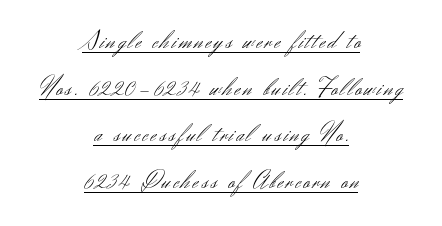
Q: Is the text bold? A: No.
Q: Is the text italic (slanted)? A: Yes.
Q: Is the text underlined? A: Yes.
Q: How is the paragraph aligned? A: Centered.
